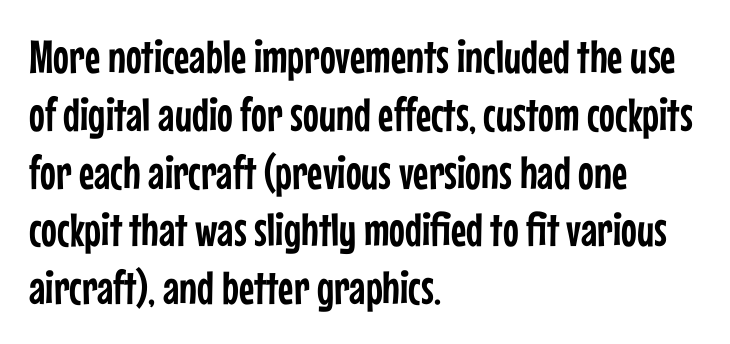
The horizontal fit of the characters is conventional and even. The font's upright variant was chosen for this text. The typeface chosen for these lines omits serifs. Each line starts at the same left margin while the right side varies. The string is rendered with underlining switched off. Is this a fixed-width face? No — the glyphs have proportional, varying widths.
